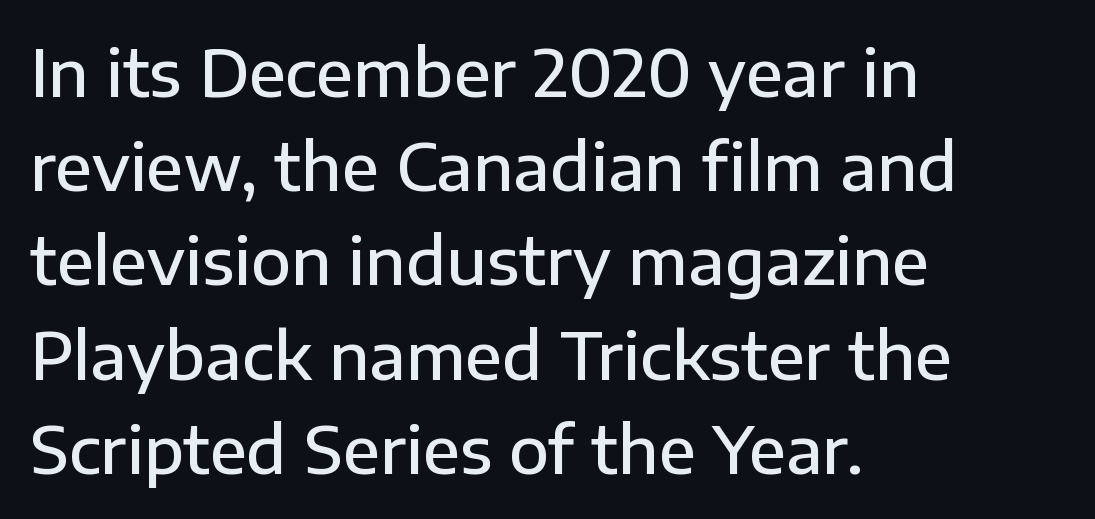
Nobody touched the tracking dial on this one. What kind of face is this? One without serifs — a sans. The rendering uses a moderate line-height, typical for paragraphs. Upright lettering throughout. Every letter is mildly thick-stroked: semibold rather than bold.
